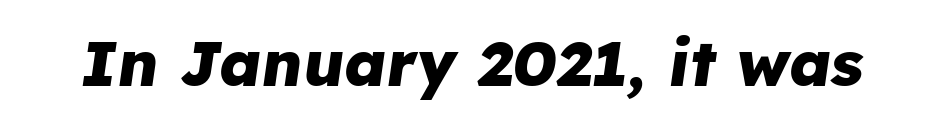
{"italic": "yes", "lean": "right", "slant_degrees": 8, "bold": "yes", "weight": "heavy", "width": "normal", "stroke_contrast": "low", "x_height": "medium", "monospaced": "no", "underline": "no", "letter_spacing": "normal", "letter_spacing_em": 0.0, "glyph_px": 63}
